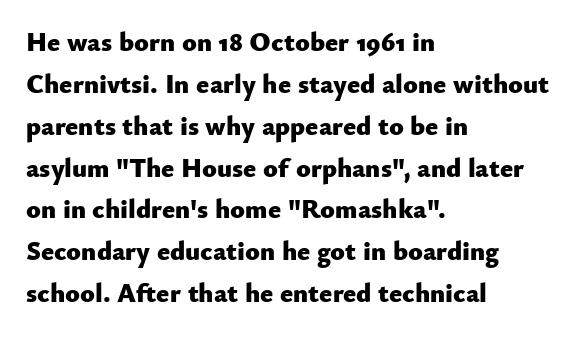
{"italic": "no", "bold": "yes", "underline": "no", "align": "left", "line_spacing": "normal", "line_spacing_ratio": 1.55, "letter_spacing": "normal", "letter_spacing_em": 0.0, "glyph_px": 27}
